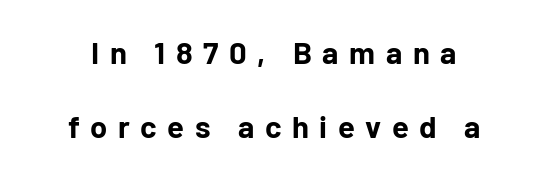
{"serif": "no", "italic": "no", "bold": "yes", "weight": "bold", "width": "normal", "stroke_contrast": "low", "x_height": "medium", "monospaced": "no", "underline": "no", "line_spacing": "loose", "line_spacing_ratio": 2.39, "letter_spacing": "wide", "letter_spacing_em": 0.34, "glyph_px": 31}
